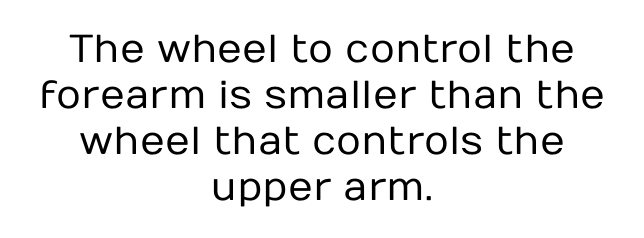
Letterform terminals end flat and unadorned throughout the passage. Line starts and ends both wander, symmetrically. The horizontal fit of the characters is conventional and even. Underline: absent.
